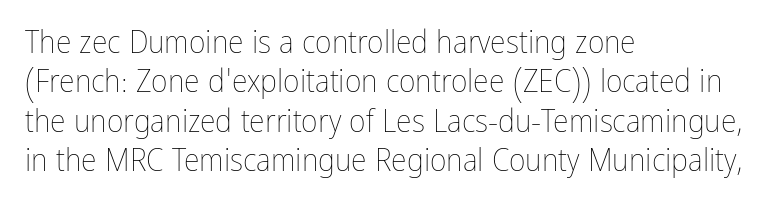
{"italic": "no", "bold": "no", "weight": "thin", "width": "condensed", "stroke_contrast": "low", "x_height": "medium", "monospaced": "no", "underline": "no", "align": "left", "line_spacing_ratio": 1.23, "letter_spacing": "normal", "letter_spacing_em": 0.0, "glyph_px": 32}
